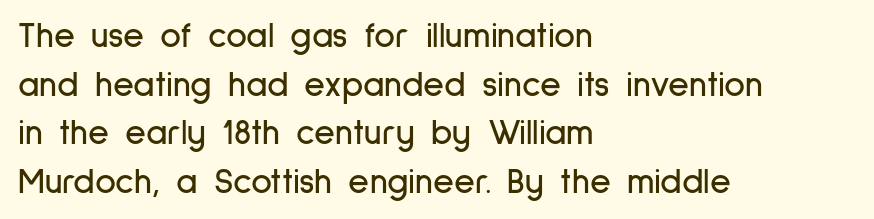
{"serif": "no", "italic": "no", "width": "condensed", "stroke_contrast": "low", "x_height": "medium", "monospaced": "no", "underline": "no", "align": "left", "line_spacing": "normal", "line_spacing_ratio": 1.35, "letter_spacing": "normal", "letter_spacing_em": 0.0, "glyph_px": 36}
